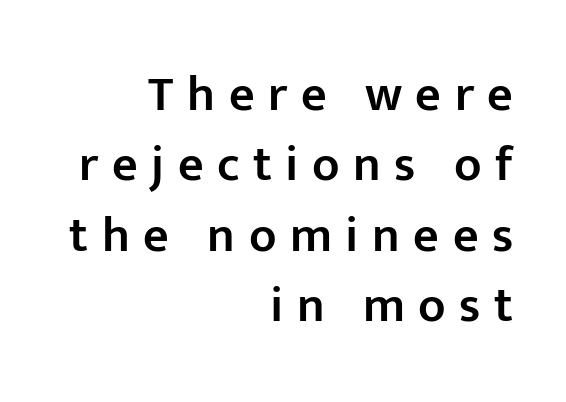
Q: Is the text bold? A: Semi-bold.
Q: Is the text italic (slanted)? A: No, it is upright.
Q: Is the typeface a serif or a sans-serif typeface? A: Sans-serif.
Q: Is the text underlined? A: No.
Q: How is the paragraph aligned? A: Right-aligned.
Q: Is the spacing between letters normal or unusually wide? A: Unusually wide.
Q: Is the spacing between lines tight, normal or loose? A: Normal.
Q: Width (condensed, normal, or wide)? A: Normal.
Q: Stroke contrast? A: Low.
Q: x-height? A: Medium.
Q: Monospaced? A: No.
